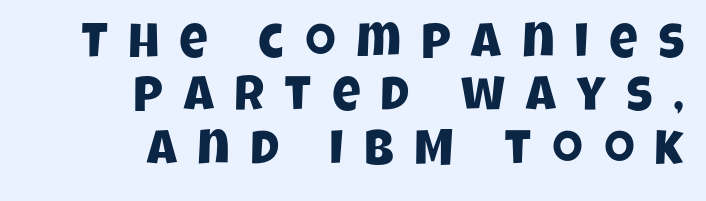
Q: Is the typeface a serif or a sans-serif typeface? A: Sans-serif.
Q: Is the text underlined? A: No.
Q: How is the paragraph aligned? A: Right-aligned.
Q: Is the spacing between letters normal or unusually wide? A: Unusually wide.
Q: Is the spacing between lines tight, normal or loose? A: Tight.
Q: Width (condensed, normal, or wide)? A: Condensed.
Q: Stroke contrast? A: Low.
Q: x-height? A: Large.
Q: Monospaced? A: No.
